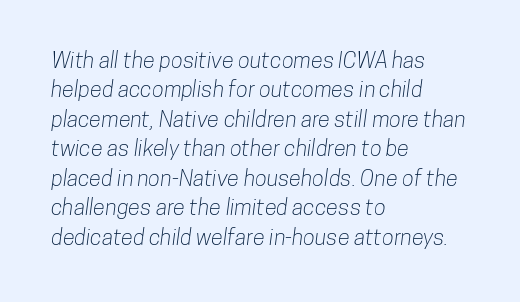
The image shows 22 px text type; set left-aligned, normal line spacing (1.34x), normal letter spacing, not underlined.
